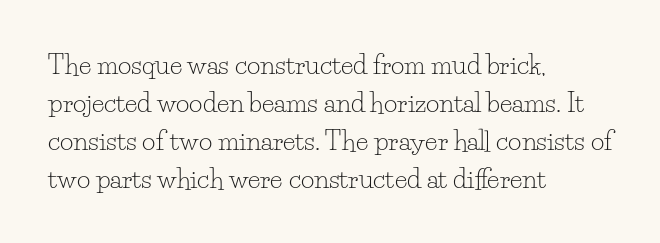
Q: Is the text bold? A: No.
Q: Is the text italic (slanted)? A: No, it is upright.
Q: Is the text underlined? A: No.
Q: How is the paragraph aligned? A: Left-aligned.
Q: Is the spacing between letters normal or unusually wide? A: Normal.
Q: Is the spacing between lines tight, normal or loose? A: Normal.
